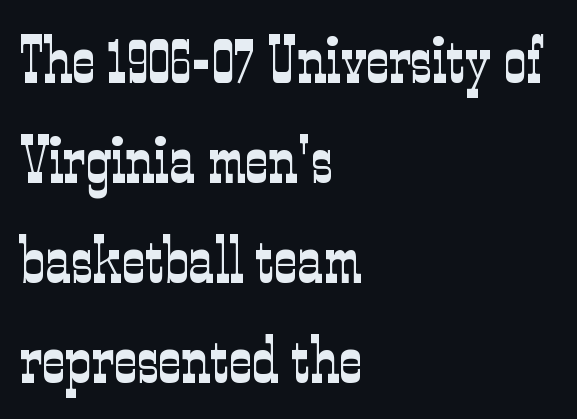
Think of a printed novel: that variable character pitch is what you see here. Notice how the stems are strictly vertical — no italics here. Leading: standard. Only glyphs here, with clear space below each row. Examine the stroke ends and you'll spot serifs.
